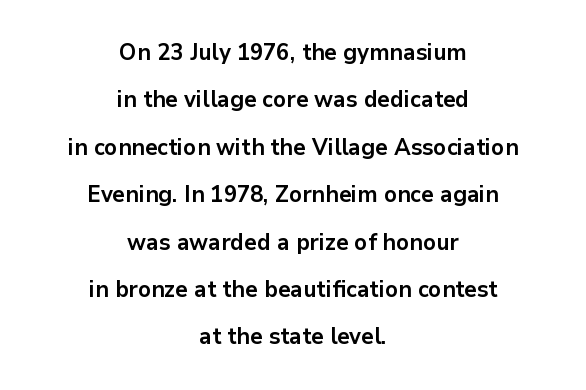
Q: Is the text bold? A: Yes.
Q: Is the text italic (slanted)? A: No, it is upright.
Q: Is the text underlined? A: No.
Q: How is the paragraph aligned? A: Centered.
Q: Is the spacing between letters normal or unusually wide? A: Normal.
Q: Is the spacing between lines tight, normal or loose? A: Loose.
